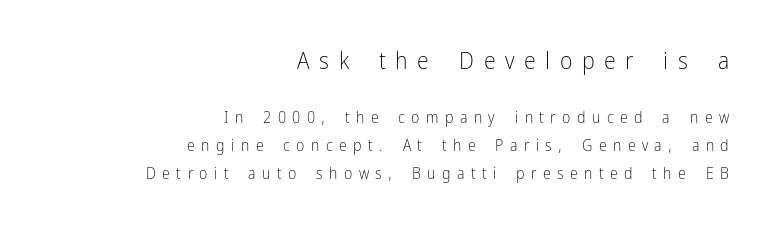
Q: Is the text bold? A: No.
Q: Is the text italic (slanted)? A: No, it is upright.
Q: Is the text underlined? A: No.
Q: How is the paragraph aligned? A: Right-aligned.
Q: Is the spacing between letters normal or unusually wide? A: Unusually wide.
Q: Which block of text is set in a larger size, the first (top) or the second (bottom)? A: The first (top) one.
